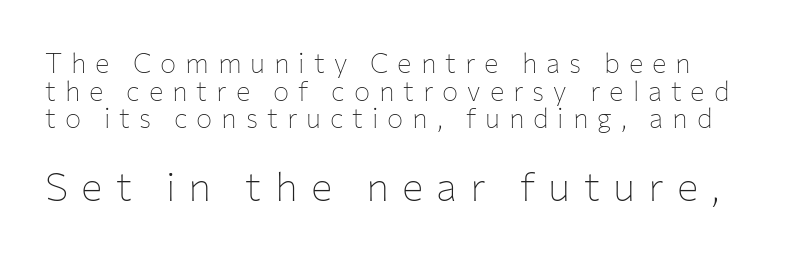
Counters stay open thanks to moderate or lighter strokes. These lines have a slow, spaced-out rhythm from letter to letter. This block would grow much taller if given ordinary leading; it's compressed now. Descenders are the only things crossing below the line. If you squint, the bottom block still reads clearly — it's the larger of the two. Regarding serifs, this sample does without them.
